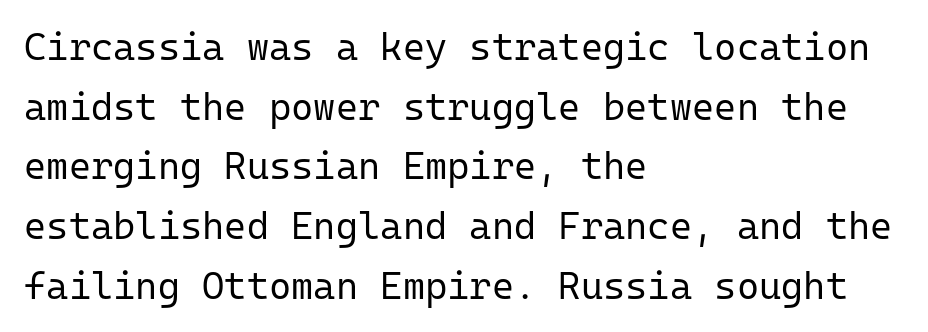
{"serif": "no", "italic": "no", "bold": "no", "weight": "regular", "width": "normal", "stroke_contrast": "low", "x_height": "medium", "monospaced": "yes", "underline": "no", "align": "left", "line_spacing": "normal", "line_spacing_ratio": 1.57, "letter_spacing": "normal", "letter_spacing_em": 0.0, "glyph_px": 38}
